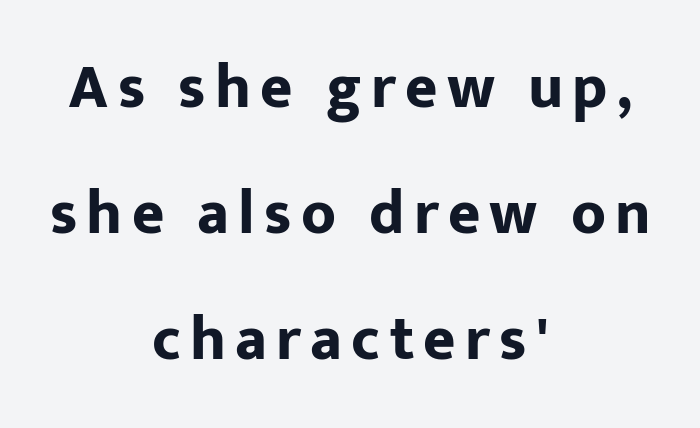
Q: Is the text bold? A: Yes.
Q: Is the text italic (slanted)? A: No, it is upright.
Q: Is the typeface a serif or a sans-serif typeface? A: Sans-serif.
Q: Is the text underlined? A: No.
Q: How is the paragraph aligned? A: Centered.
Q: Is the spacing between lines tight, normal or loose? A: Loose.
Q: Width (condensed, normal, or wide)? A: Normal.
Q: Stroke contrast? A: Low.
Q: x-height? A: Medium.
Q: Monospaced? A: No.
